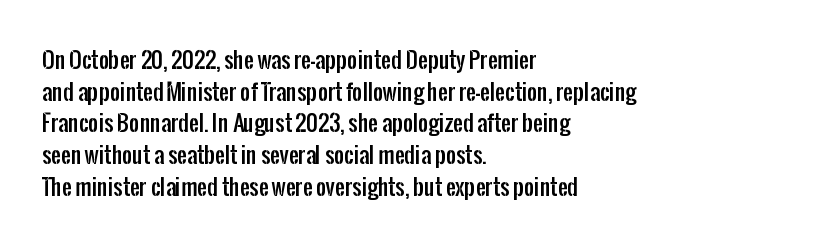
Ordinary non-slanted type is in use. Letter spacing: default. This sample is left-justified, so line endings fall wherever the words run out. Underline: absent. Successive baselines arrive at the customary interval.
